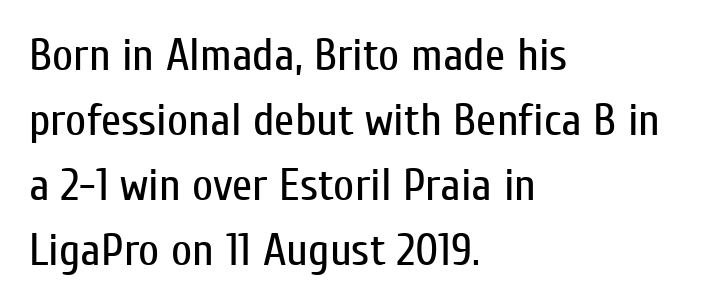
The image shows 46 px regular-weight, condensed sans-serif type, upright; set left-aligned, normal line spacing (1.41x), normal letter spacing, not underlined; low stroke contrast and a medium x-height.
